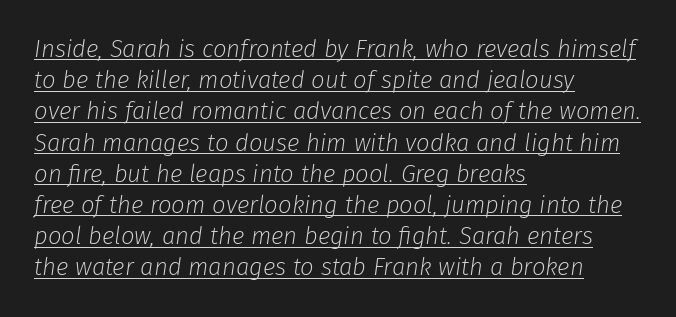
{"italic": "yes", "lean": "right", "slant_degrees": 8, "bold": "no", "underline": "yes", "align": "left", "line_spacing": "normal", "line_spacing_ratio": 1.3, "letter_spacing": "normal", "letter_spacing_em": 0.0, "glyph_px": 24}
